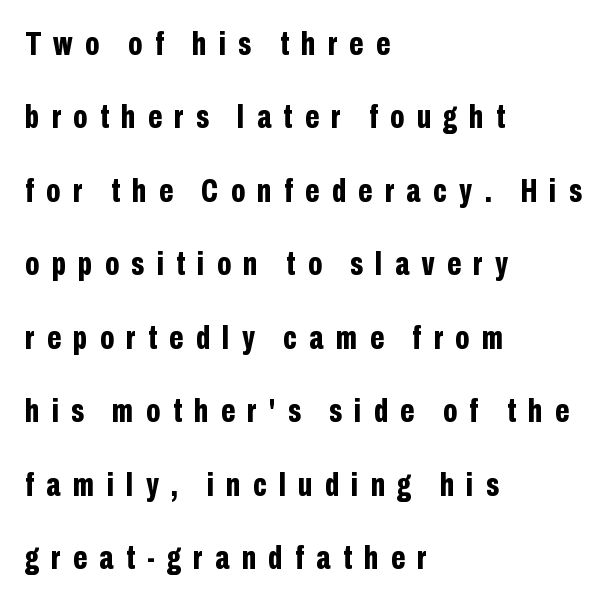
Posture: upright roman. Tracking here is generous; glyphs stand well apart from one another. These lines are composed in type without serifs. The rendering anchors every line to the left-hand side. The face used here is proportionally spaced, like ordinary book or web type.
